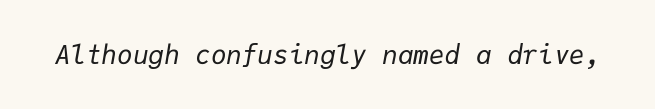
Q: Is the text bold? A: No.
Q: Is the text italic (slanted)? A: Yes, it leans right by about 9 degrees.
Q: Is the text underlined? A: No.
Q: Is the spacing between letters normal or unusually wide? A: Normal.
